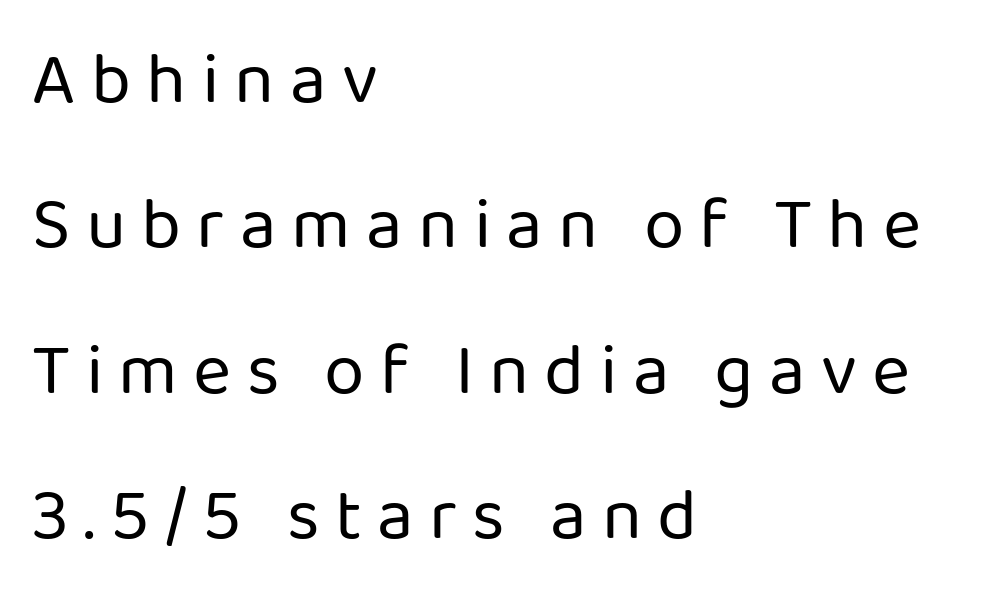
Ascenders rise straight up at ninety degrees. In terms of leading, this rendering errs on the spacious side. Think of a printed novel: that variable character pitch is what you see here. The area under the type is left untouched. If you drew a ruler down the left edge, every line would touch it. Students, note that the glyphs here are deliberately spaced far apart.
